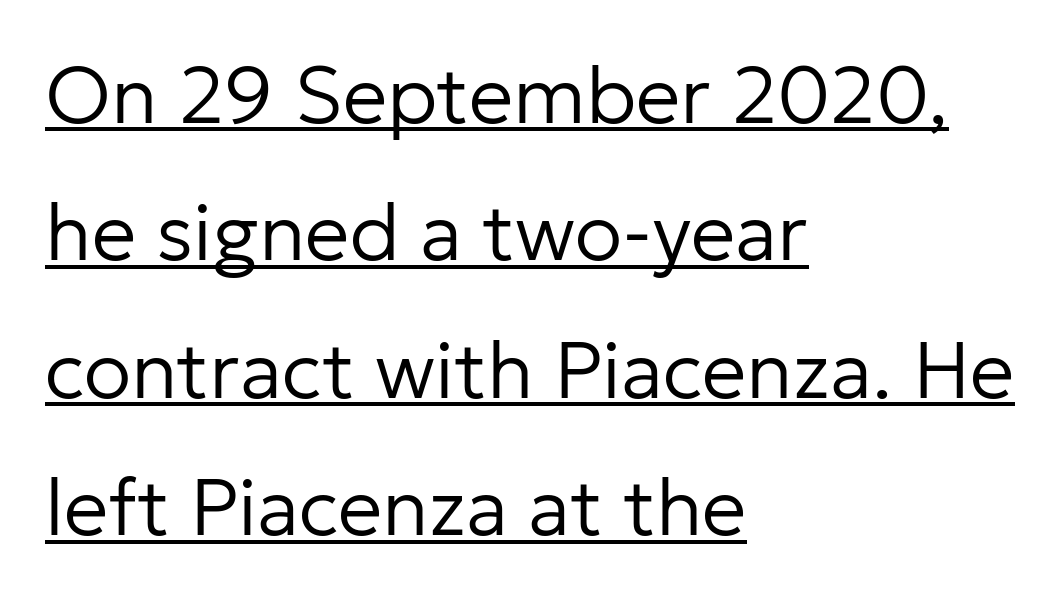
No heavy texture on the line: the type isn't bold. Every character sits straight up, as roman type does. Varying glyph widths throughout — classic text-font behaviour. Underline: present. Each line starts at the same left margin while the right side varies.
